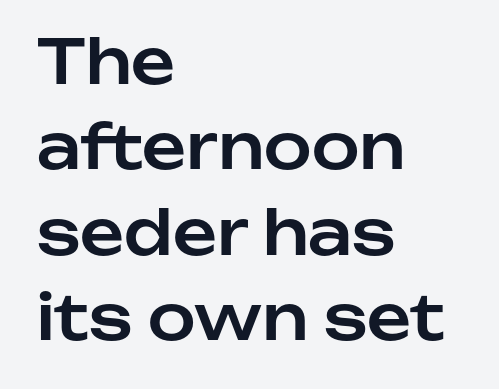
A typesetter would label this face a sans. These lines keep a tight, regular rhythm from letter to letter. Leading: standard. Spacing verdict: proportional, widths tailored to each character.
